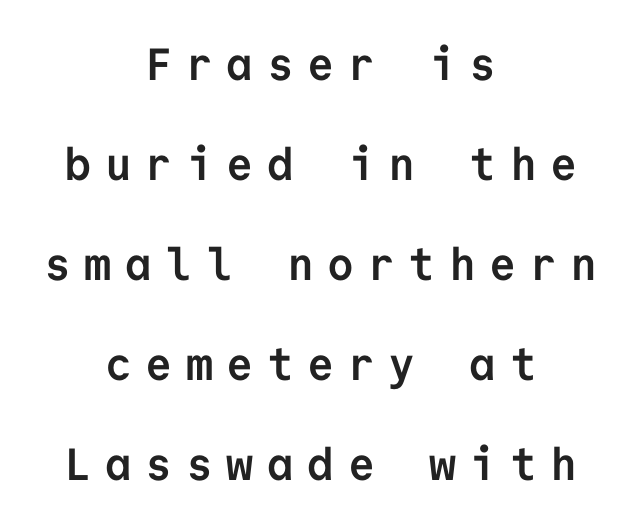
The image shows 45 px semibold sans-serif type, upright, monospaced; set centered, loose line spacing (2.22x), unusually wide letter spacing (+0.3 em), not underlined; low stroke contrast and a medium x-height.
